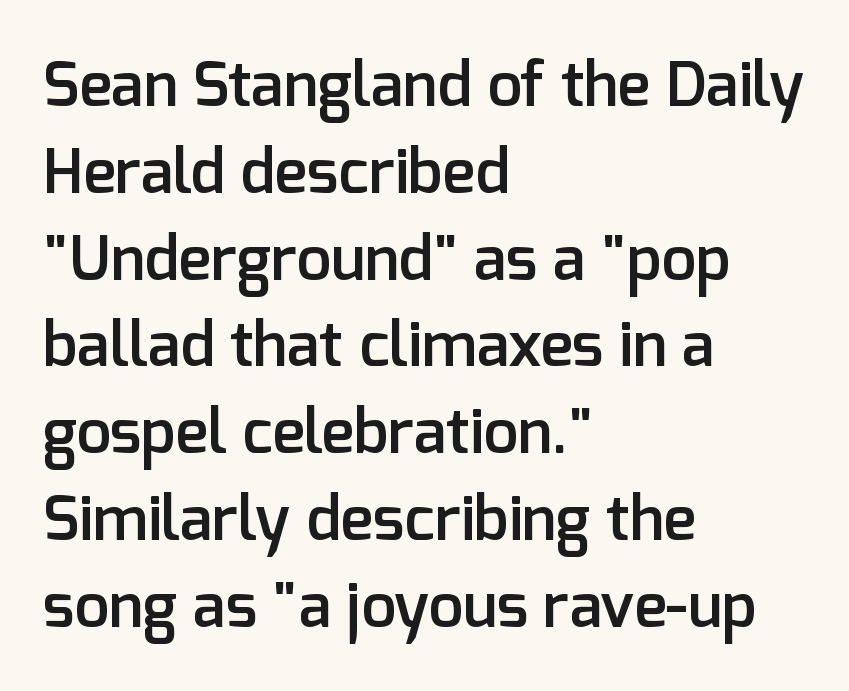
Q: Is the text bold? A: Semi-bold.
Q: Is the text italic (slanted)? A: No, it is upright.
Q: Is the typeface a serif or a sans-serif typeface? A: Sans-serif.
Q: Is the text underlined? A: No.
Q: How is the paragraph aligned? A: Left-aligned.
Q: Is the spacing between letters normal or unusually wide? A: Normal.
Q: Is the spacing between lines tight, normal or loose? A: Normal.
Q: Width (condensed, normal, or wide)? A: Normal.
Q: Stroke contrast? A: Low.
Q: x-height? A: Medium.
Q: Monospaced? A: No.
